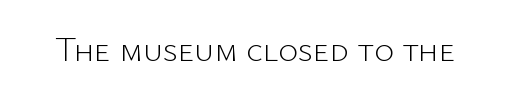
Q: Is the text bold? A: No.
Q: Is the text italic (slanted)? A: No, it is upright.
Q: Is the typeface a serif or a sans-serif typeface? A: Sans-serif.
Q: Is the text underlined? A: No.
Q: Is the spacing between letters normal or unusually wide? A: Normal.
Q: Width (condensed, normal, or wide)? A: Normal.
Q: Stroke contrast? A: Low.
Q: x-height? A: Medium.
Q: Monospaced? A: No.
